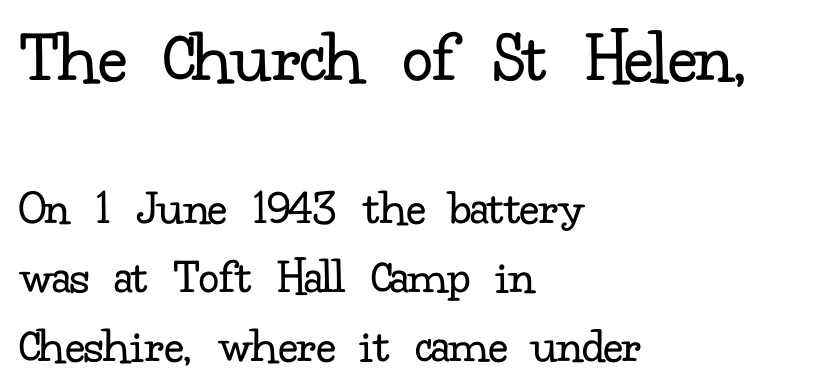
{"serif": "yes", "italic": "no", "bold": "no", "weight": "regular", "width": "normal", "stroke_contrast": "low", "x_height": "small", "monospaced": "no", "underline": "no", "align": "left", "line_spacing": "normal", "line_spacing_ratio": 1.35, "letter_spacing": "normal", "letter_spacing_em": 0.0, "larger_block": "first", "size_ratio": 1.49, "glyph_px": 76}
